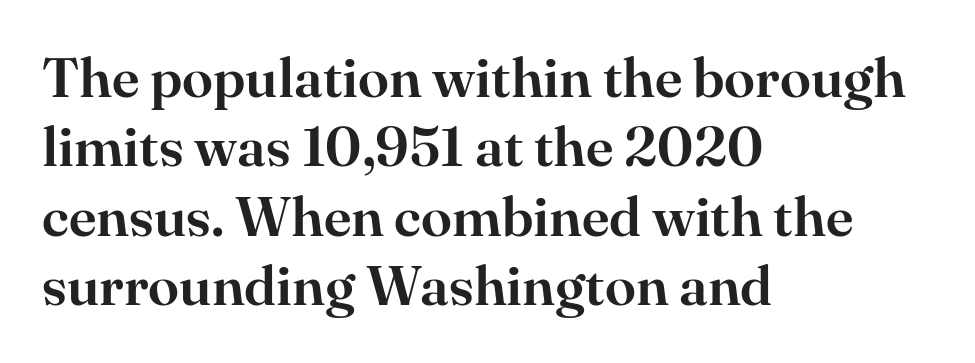
Q: Is the text italic (slanted)? A: No, it is upright.
Q: Is the typeface a serif or a sans-serif typeface? A: Serif.
Q: Is the text underlined? A: No.
Q: How is the paragraph aligned? A: Left-aligned.
Q: Is the spacing between letters normal or unusually wide? A: Normal.
Q: Width (condensed, normal, or wide)? A: Normal.
Q: Stroke contrast? A: High.
Q: x-height? A: Small.
Q: Monospaced? A: No.
